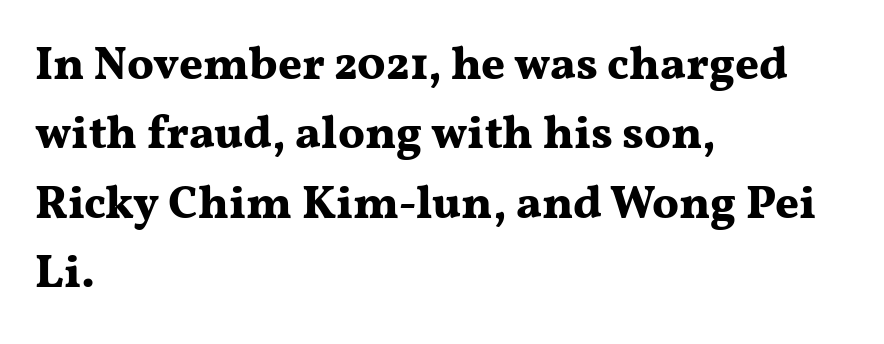
{"serif": "yes", "italic": "no", "bold": "yes", "weight": "bold", "width": "wide", "stroke_contrast": "medium", "x_height": "medium", "monospaced": "no", "underline": "no", "align": "left", "line_spacing": "normal", "line_spacing_ratio": 1.51, "letter_spacing": "normal", "letter_spacing_em": 0.0, "glyph_px": 46}
